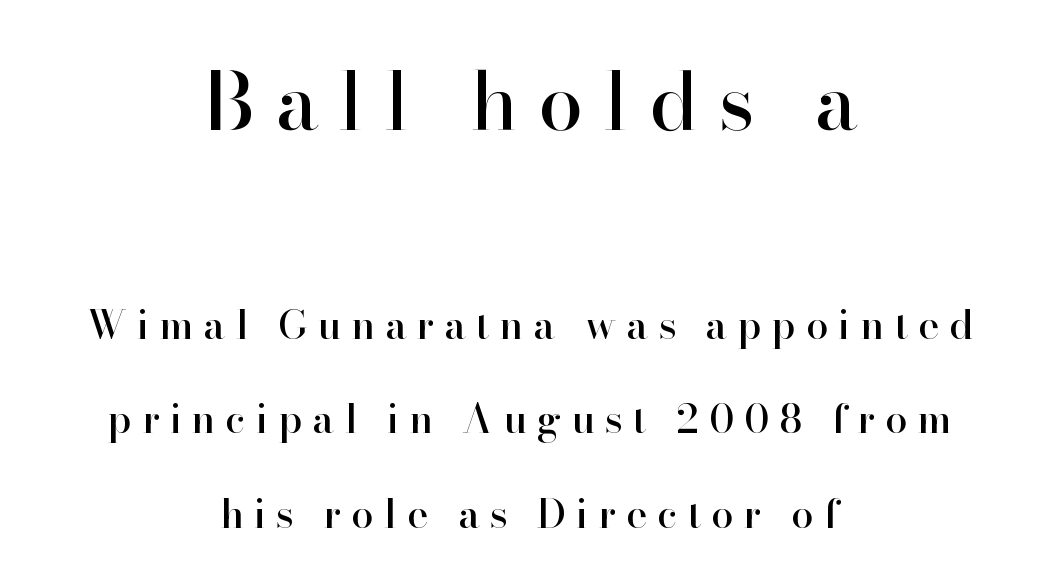
{"serif": "yes", "italic": "no", "width": "normal", "stroke_contrast": "high", "x_height": "small", "monospaced": "no", "underline": "no", "align": "center", "line_spacing": "loose", "line_spacing_ratio": 2.37, "letter_spacing": "wide", "letter_spacing_em": 0.25, "larger_block": "first", "size_ratio": 2.0, "glyph_px": 80}
